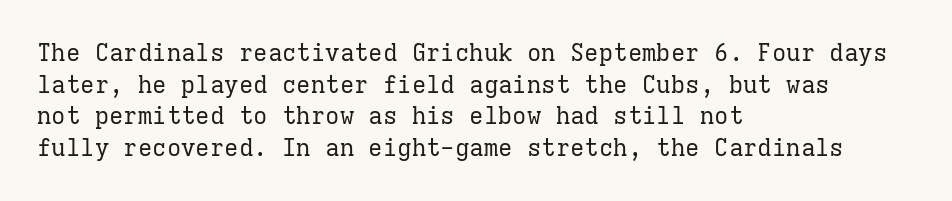
Leftover space on each line is placed entirely after the last word. The typesetting does not lean heavy: it is not bold. Honestly, the letter spacing is just normal — you wouldn't notice it. Underline: absent. If you drew a line through each stem, it would be perfectly vertical.
